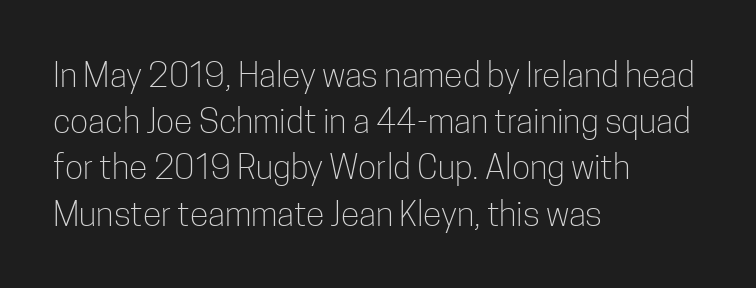
{"serif": "no", "italic": "no", "bold": "no", "weight": "light", "width": "condensed", "stroke_contrast": "low", "x_height": "medium", "monospaced": "no", "underline": "no", "align": "left", "line_spacing": "normal", "line_spacing_ratio": 1.36, "letter_spacing": "normal", "letter_spacing_em": 0.0, "glyph_px": 34}
